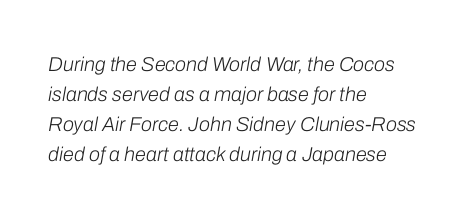
Q: Is the text bold? A: No.
Q: Is the text italic (slanted)? A: Yes, it leans right by about 10 degrees.
Q: Is the text underlined? A: No.
Q: How is the paragraph aligned? A: Left-aligned.
Q: Is the spacing between letters normal or unusually wide? A: Normal.
Q: Is the spacing between lines tight, normal or loose? A: Normal.
